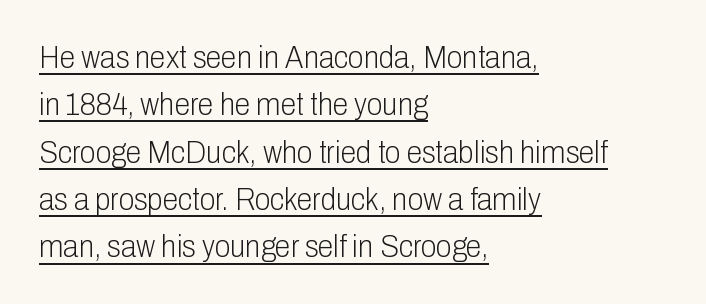
You could not count columns in this text — the font is proportionally spaced. Does the type have serifs? No, each stem ends abruptly. The typeface has the unassuming heft of standard copy or less. The lettering holds an erect, upright posture throughout.
